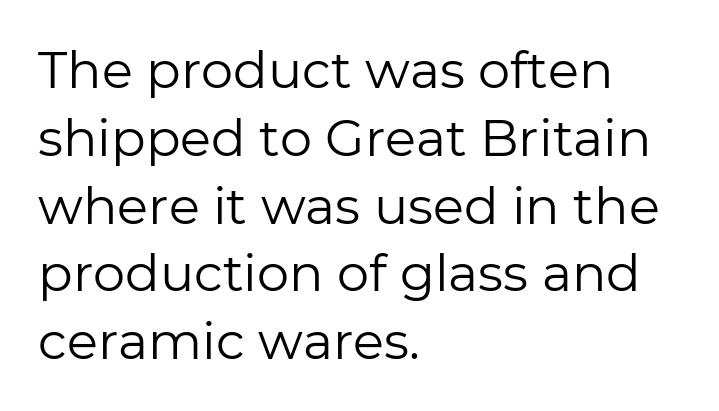
The passage shown stacks its lines at a standard gap. The typeface chosen for these lines omits serifs. The lettering holds an erect, upright posture throughout. Between one letter and the next there's only the usual sliver of space.
